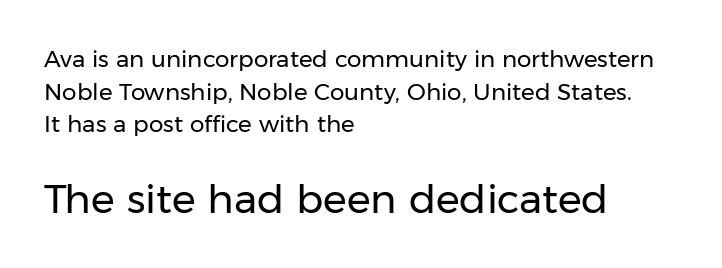
This block has exactly the height ordinary leading produces. The strip under each line holds only bare page. A quiet, ordinary-to-light weight characterises the typeface. Is this a fixed-width face? No — the glyphs have proportional, varying widths.
